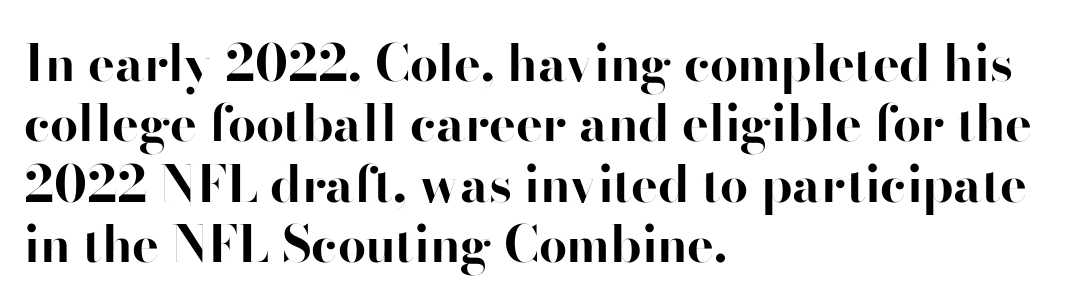
Q: Is the text bold? A: Yes.
Q: Is the text italic (slanted)? A: No, it is upright.
Q: Is the typeface a serif or a sans-serif typeface? A: Sans-serif.
Q: Is the text underlined? A: No.
Q: How is the paragraph aligned? A: Left-aligned.
Q: Is the spacing between letters normal or unusually wide? A: Normal.
Q: Width (condensed, normal, or wide)? A: Normal.
Q: Stroke contrast? A: High.
Q: x-height? A: Small.
Q: Monospaced? A: No.
